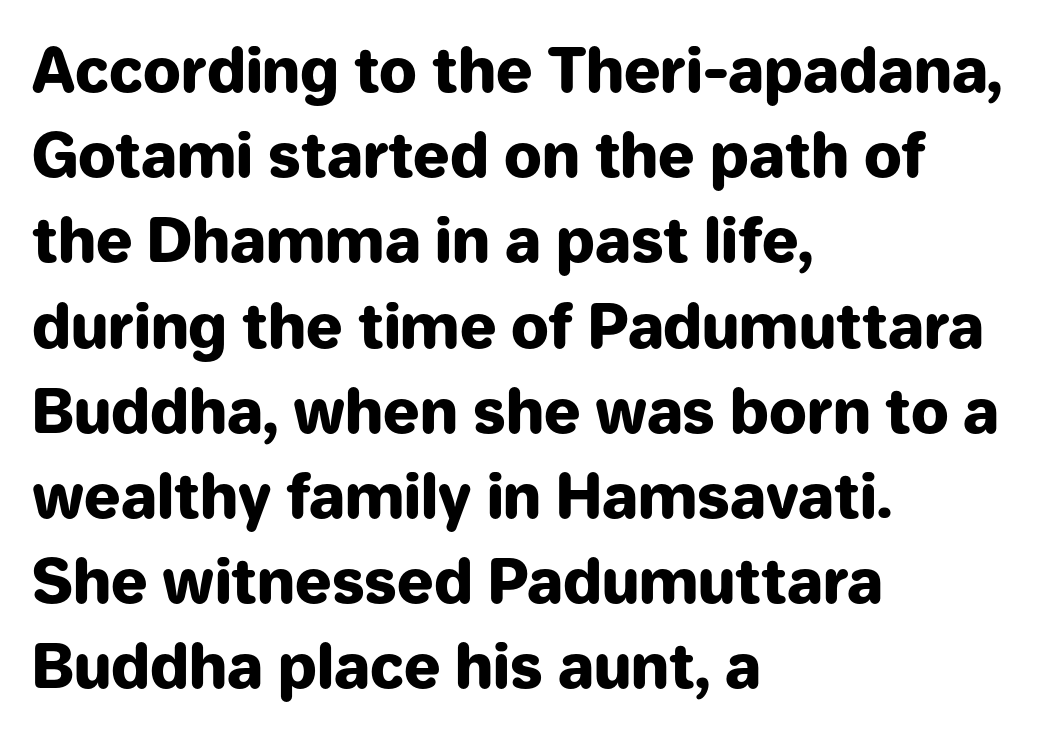
Q: Is the text bold? A: Yes.
Q: Is the text italic (slanted)? A: No, it is upright.
Q: Is the typeface a serif or a sans-serif typeface? A: Sans-serif.
Q: Is the text underlined? A: No.
Q: How is the paragraph aligned? A: Left-aligned.
Q: Is the spacing between letters normal or unusually wide? A: Normal.
Q: Is the spacing between lines tight, normal or loose? A: Normal.
Q: Width (condensed, normal, or wide)? A: Normal.
Q: Stroke contrast? A: Low.
Q: x-height? A: Medium.
Q: Monospaced? A: No.
